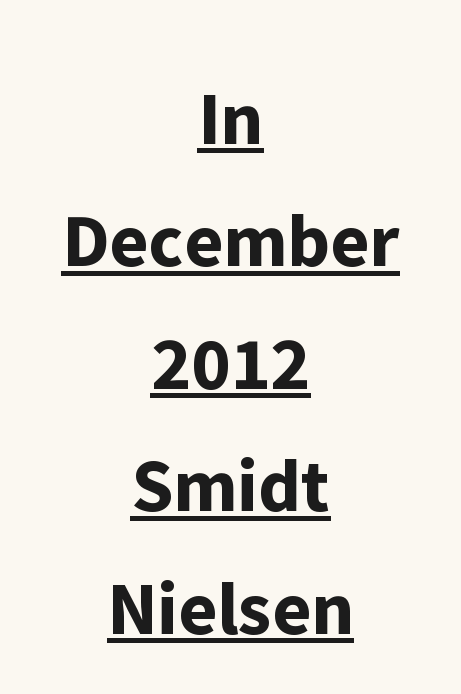
{"serif": "no", "italic": "no", "bold": "yes", "weight": "bold", "width": "normal", "stroke_contrast": "low", "x_height": "medium", "monospaced": "no", "underline": "yes", "align": "center", "line_spacing": "normal", "line_spacing_ratio": 1.57, "letter_spacing": "normal", "letter_spacing_em": 0.0, "glyph_px": 78}
